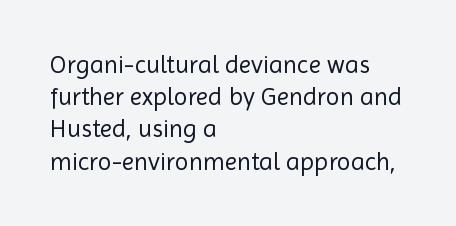
Q: Is the text bold? A: No.
Q: Is the text italic (slanted)? A: No, it is upright.
Q: Is the text underlined? A: No.
Q: How is the paragraph aligned? A: Left-aligned.
Q: Is the spacing between letters normal or unusually wide? A: Normal.
Q: Is the spacing between lines tight, normal or loose? A: Normal.
